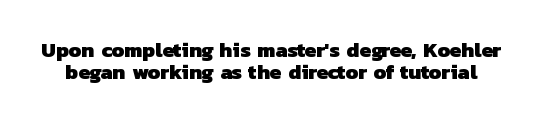
Its strokes are broad and dark, the hallmark of bold type. Compared with typical paragraphs, the rows here are closer together. The foot of each line stays bare and open. Each word holds together tightly as a unit, with standard inter-letter gaps.
